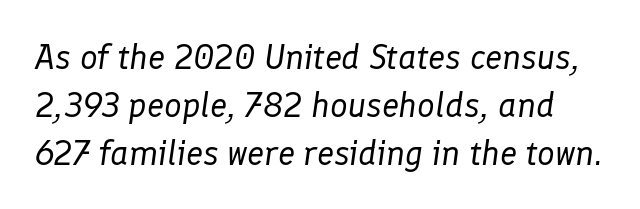
{"italic": "yes", "lean": "right", "slant_degrees": 8, "bold": "no", "weight": "regular", "width": "normal", "stroke_contrast": "low", "x_height": "medium", "monospaced": "no", "underline": "no", "line_spacing": "normal", "line_spacing_ratio": 1.37, "letter_spacing": "normal", "letter_spacing_em": 0.0, "glyph_px": 35}
